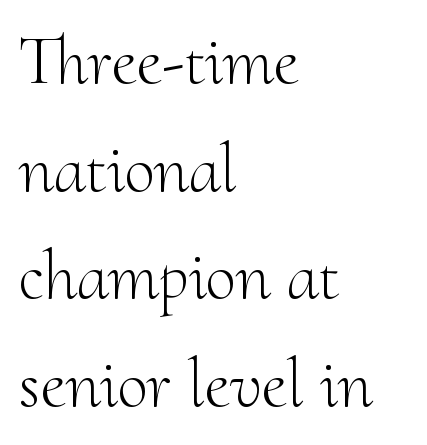
The image shows 69 px light serif type, upright; set left-aligned, normal line spacing (1.56x), normal letter spacing, not underlined; medium stroke contrast and a small x-height.
